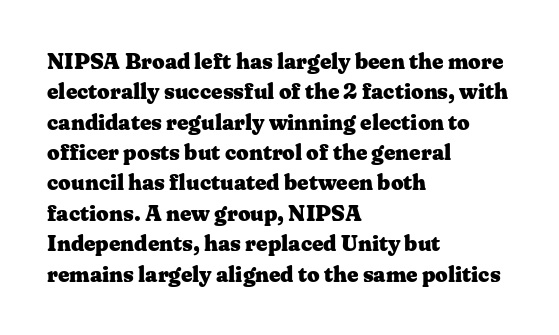
{"italic": "no", "bold": "yes", "underline": "no", "align": "left", "line_spacing": "normal", "line_spacing_ratio": 1.38, "letter_spacing": "normal", "letter_spacing_em": 0.0, "glyph_px": 22}
